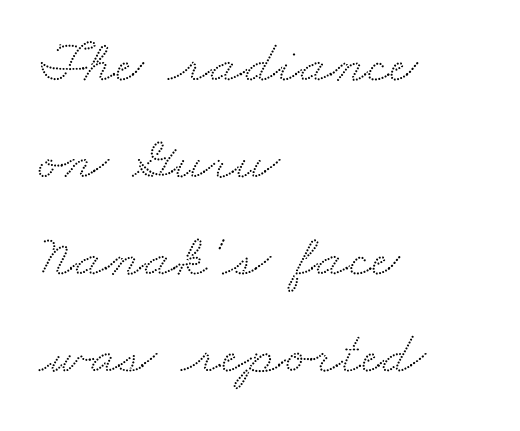
Q: Is the typeface a serif or a sans-serif typeface? A: Serif.
Q: Is the text underlined? A: No.
Q: How is the paragraph aligned? A: Left-aligned.
Q: Is the spacing between letters normal or unusually wide? A: Normal.
Q: Is the spacing between lines tight, normal or loose? A: Normal.
Q: Width (condensed, normal, or wide)? A: Wide.
Q: Stroke contrast? A: Medium.
Q: x-height? A: Small.
Q: Monospaced? A: No.
